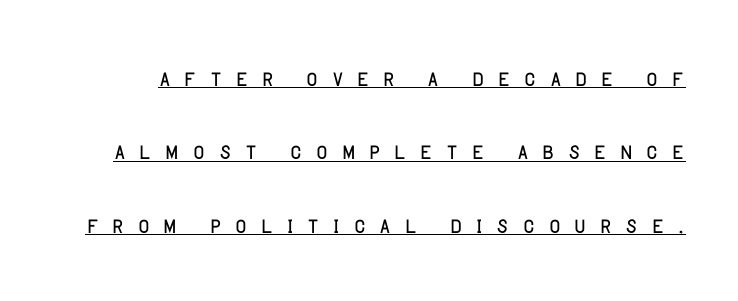
{"serif": "no", "italic": "no", "bold": "no", "weight": "light", "width": "normal", "stroke_contrast": "low", "x_height": "large", "monospaced": "no", "underline": "yes", "line_spacing": "loose", "line_spacing_ratio": 2.45, "letter_spacing": "wide", "letter_spacing_em": 0.4, "glyph_px": 30}
